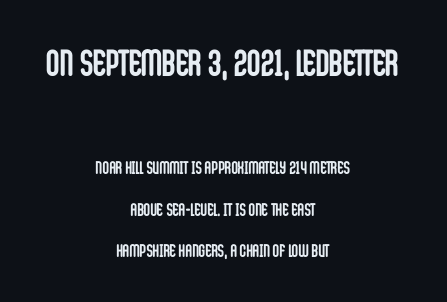
Q: Is the text bold? A: Yes.
Q: Is the text italic (slanted)? A: No, it is upright.
Q: Is the typeface a serif or a sans-serif typeface? A: Sans-serif.
Q: Is the text underlined? A: No.
Q: How is the paragraph aligned? A: Centered.
Q: Is the spacing between letters normal or unusually wide? A: Normal.
Q: Is the spacing between lines tight, normal or loose? A: Loose.
Q: Which block of text is set in a larger size, the first (top) or the second (bottom)? A: The first (top) one.
Q: Width (condensed, normal, or wide)? A: Condensed.
Q: Stroke contrast? A: Low.
Q: x-height? A: Large.
Q: Monospaced? A: No.
